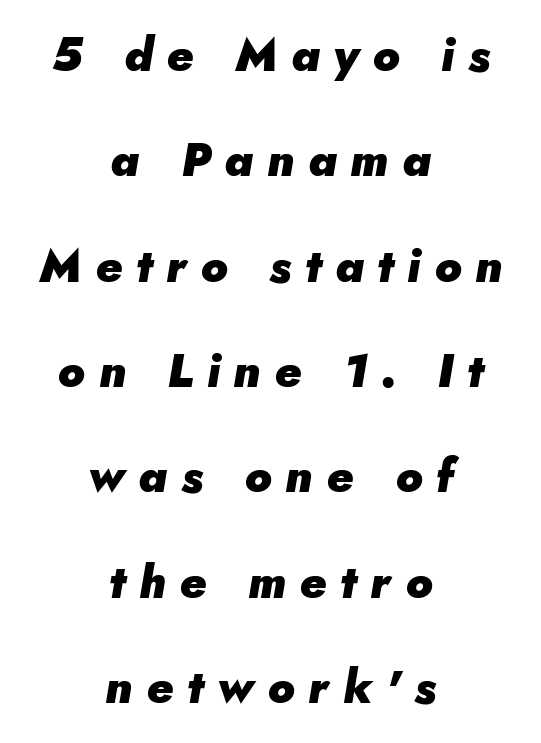
Q: Is the text bold? A: Yes.
Q: Is the text italic (slanted)? A: Yes, it leans right by about 5 degrees.
Q: Is the text underlined? A: No.
Q: How is the paragraph aligned? A: Centered.
Q: Is the spacing between letters normal or unusually wide? A: Unusually wide.
Q: Is the spacing between lines tight, normal or loose? A: Loose.
Q: Width (condensed, normal, or wide)? A: Normal.
Q: Stroke contrast? A: Low.
Q: x-height? A: Small.
Q: Monospaced? A: No.
